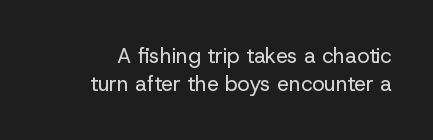
The image shows 21 px text type, upright; set normal line spacing (1.34x), normal letter spacing, not underlined.
